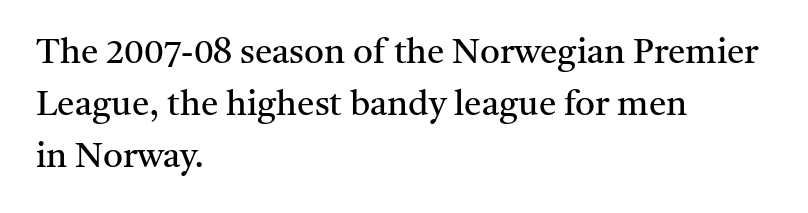
The image shows 35 px regular-weight serif type, upright; set left-aligned, normal line spacing (1.49x), normal letter spacing, not underlined; medium stroke contrast and a medium x-height.
